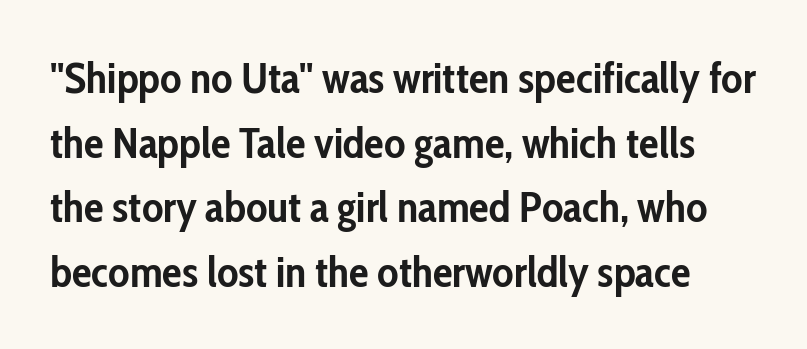
Q: Is the text bold? A: Yes.
Q: Is the text italic (slanted)? A: No, it is upright.
Q: Is the typeface a serif or a sans-serif typeface? A: Sans-serif.
Q: Is the text underlined? A: No.
Q: Is the spacing between letters normal or unusually wide? A: Normal.
Q: Is the spacing between lines tight, normal or loose? A: Normal.
Q: Width (condensed, normal, or wide)? A: Condensed.
Q: Stroke contrast? A: Low.
Q: x-height? A: Medium.
Q: Monospaced? A: No.
